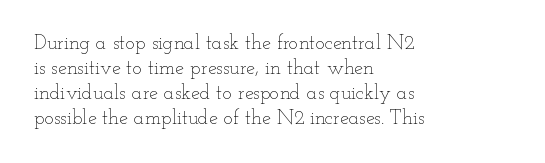
Underline: absent. These glyphs show unthickened strokes, regular width or finer. The leading is moderate, giving the passage an even texture. Upright lettering throughout.
